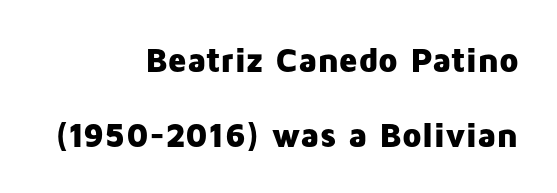
The image shows 35 px heavy sans-serif type, upright; set right-aligned, loose line spacing (2.14x), normal letter spacing, not underlined; low stroke contrast and a medium x-height.
